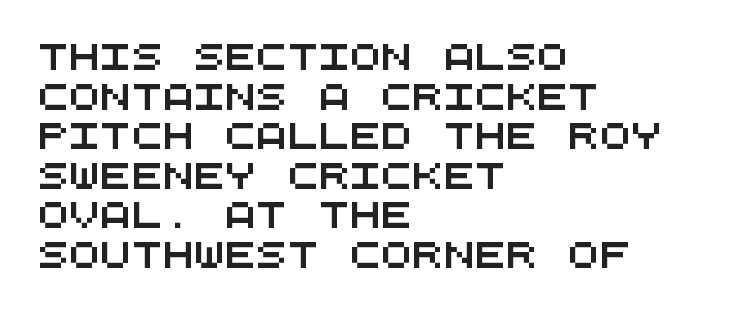
The passage shown is not underscored anywhere. Regarding leading, the lines here are spaced in the standard way. Line starts are locked; line ends wander. No extra tracking has been applied to these lines.
